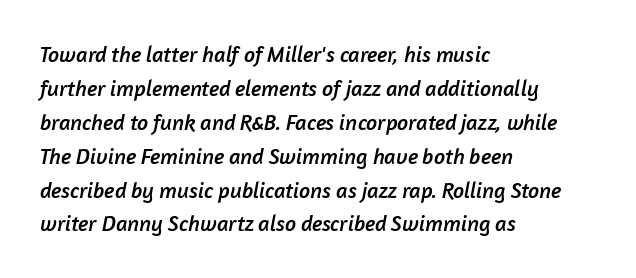
Q: Is the text underlined? A: No.
Q: How is the paragraph aligned? A: Left-aligned.
Q: Is the spacing between letters normal or unusually wide? A: Normal.
Q: Is the spacing between lines tight, normal or loose? A: Normal.
